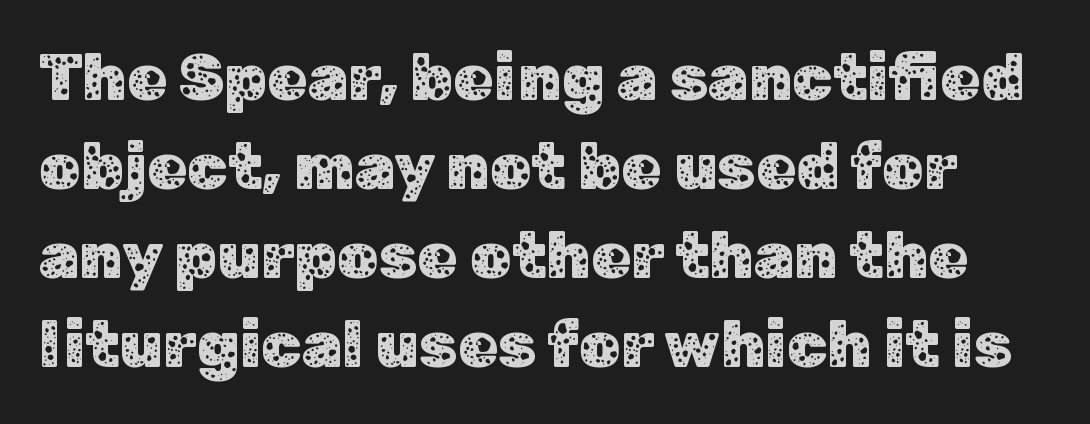
{"serif": "no", "italic": "no", "width": "normal", "stroke_contrast": "low", "x_height": "medium", "monospaced": "no", "underline": "no", "line_spacing": "normal", "line_spacing_ratio": 1.37, "letter_spacing": "normal", "letter_spacing_em": 0.0, "glyph_px": 65}
